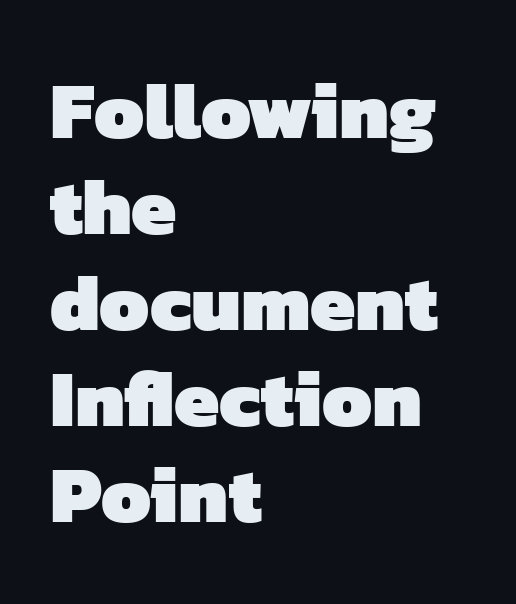
Q: Is the text bold? A: Yes.
Q: Is the typeface a serif or a sans-serif typeface? A: Sans-serif.
Q: Is the text underlined? A: No.
Q: How is the paragraph aligned? A: Left-aligned.
Q: Is the spacing between letters normal or unusually wide? A: Normal.
Q: Width (condensed, normal, or wide)? A: Normal.
Q: Stroke contrast? A: Low.
Q: x-height? A: Medium.
Q: Monospaced? A: No.
